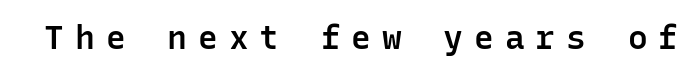
The image shows 33 px semibold sans-serif type, upright, monospaced; set unusually wide letter spacing (+0.33 em), not underlined; low stroke contrast and a medium x-height.
